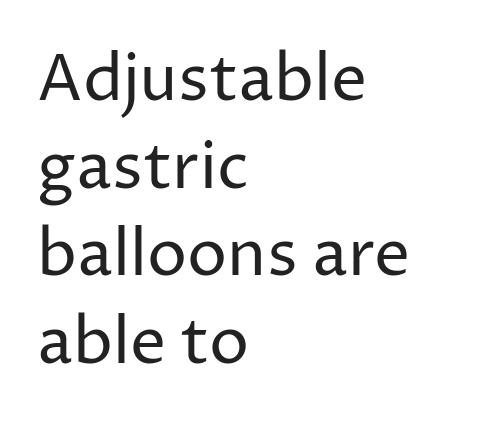
The image shows 64 px regular-weight sans-serif type, upright; set left-aligned, normal line spacing (1.37x), normal letter spacing, not underlined; low stroke contrast and a medium x-height.
